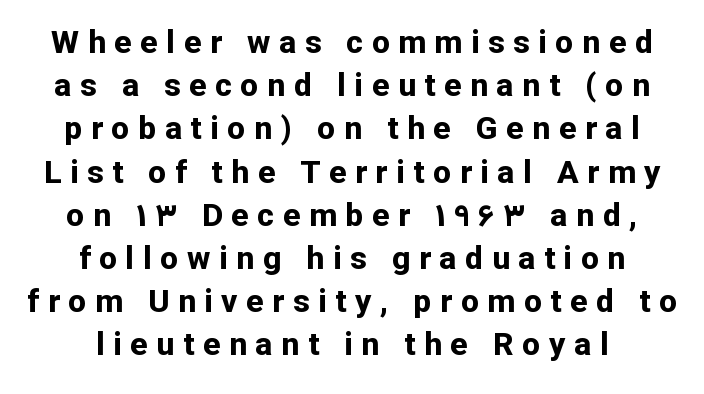
If you measured baseline to baseline, you'd find a middling distance. Serif or sans? Sans — the stroke terminals are bare. When letters stand straight like this, we call the style roman or upright. The face used here has the dense, thick strokes of a bold. The tracking jumps out immediately: characters are airy and widely separated.
